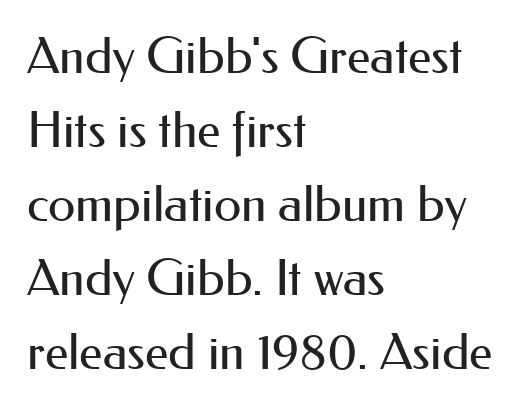
Q: Is the text bold? A: No.
Q: Is the text italic (slanted)? A: No, it is upright.
Q: Is the typeface a serif or a sans-serif typeface? A: Sans-serif.
Q: Is the text underlined? A: No.
Q: How is the paragraph aligned? A: Left-aligned.
Q: Is the spacing between letters normal or unusually wide? A: Normal.
Q: Is the spacing between lines tight, normal or loose? A: Normal.
Q: Width (condensed, normal, or wide)? A: Normal.
Q: Stroke contrast? A: Medium.
Q: x-height? A: Small.
Q: Monospaced? A: No.
